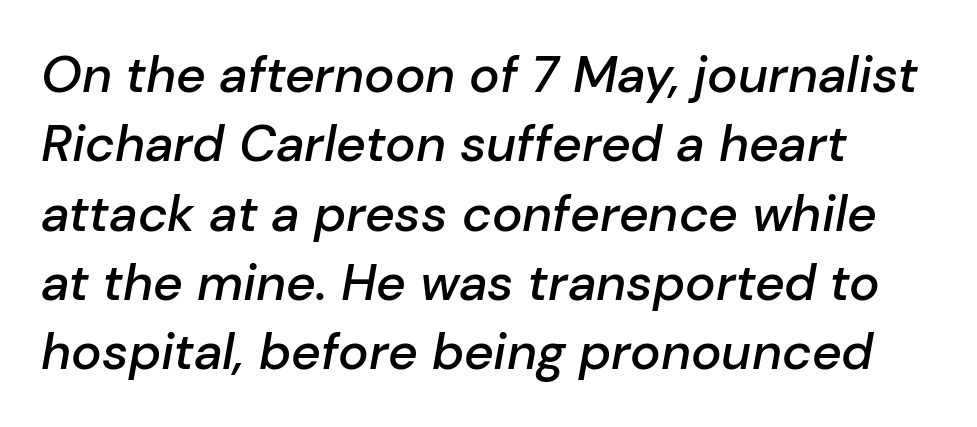
{"italic": "yes", "lean": "right", "slant_degrees": 10, "bold": "semi", "weight": "semibold", "width": "normal", "stroke_contrast": "low", "x_height": "medium", "monospaced": "no", "underline": "no", "align": "left", "line_spacing": "normal", "line_spacing_ratio": 1.36, "letter_spacing": "normal", "letter_spacing_em": 0.0, "glyph_px": 51}
